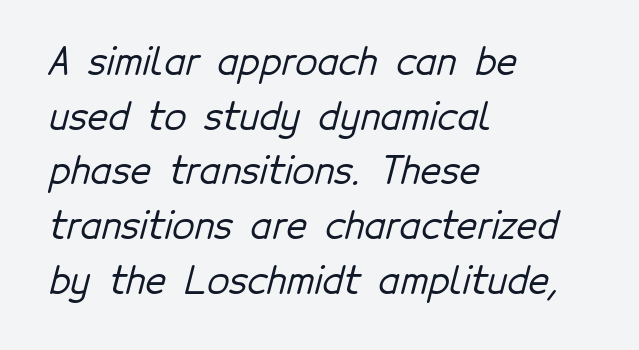
{"serif": "no", "width": "normal", "stroke_contrast": "low", "x_height": "medium", "monospaced": "no", "underline": "no", "align": "left", "line_spacing": "normal", "line_spacing_ratio": 1.52, "letter_spacing": "normal", "letter_spacing_em": 0.0, "glyph_px": 36}
